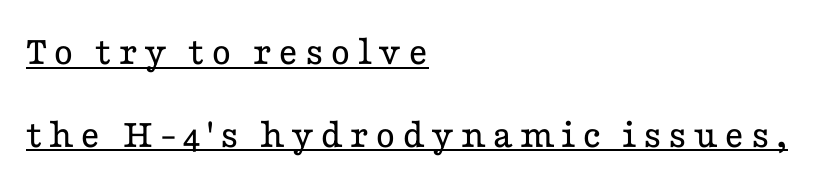
{"serif": "yes", "italic": "no", "bold": "no", "weight": "regular", "width": "wide", "stroke_contrast": "low", "x_height": "medium", "monospaced": "no", "underline": "yes", "align": "left", "line_spacing": "loose", "line_spacing_ratio": 1.97, "glyph_px": 42}
